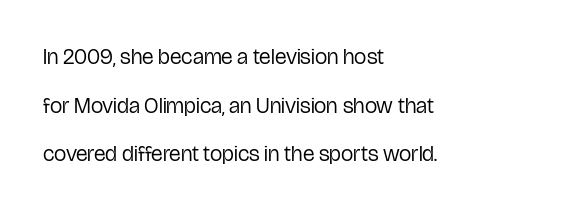
Q: Is the text bold? A: No.
Q: Is the text italic (slanted)? A: No, it is upright.
Q: Is the text underlined? A: No.
Q: How is the paragraph aligned? A: Left-aligned.
Q: Is the spacing between letters normal or unusually wide? A: Normal.
Q: Is the spacing between lines tight, normal or loose? A: Loose.
